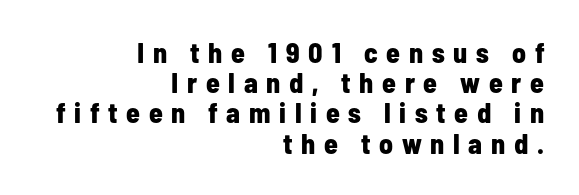
{"serif": "no", "italic": "no", "bold": "yes", "weight": "bold", "width": "condensed", "stroke_contrast": "low", "x_height": "medium", "monospaced": "no", "underline": "no", "align": "right", "line_spacing": "tight", "line_spacing_ratio": 1.08, "letter_spacing": "wide", "letter_spacing_em": 0.31, "glyph_px": 28}
